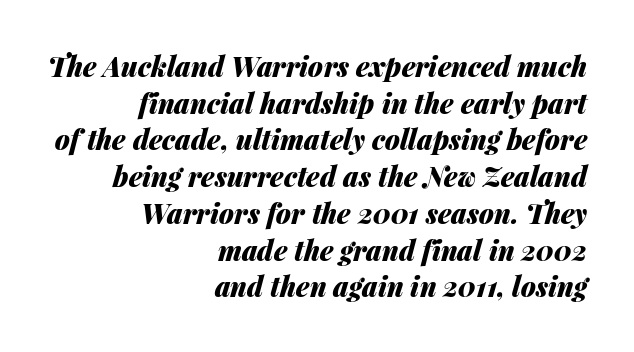
Q: Is the text bold? A: Yes.
Q: Is the text italic (slanted)? A: Yes, it leans right by about 14 degrees.
Q: Is the text underlined? A: No.
Q: How is the paragraph aligned? A: Right-aligned.
Q: Is the spacing between letters normal or unusually wide? A: Normal.
Q: Is the spacing between lines tight, normal or loose? A: Normal.
